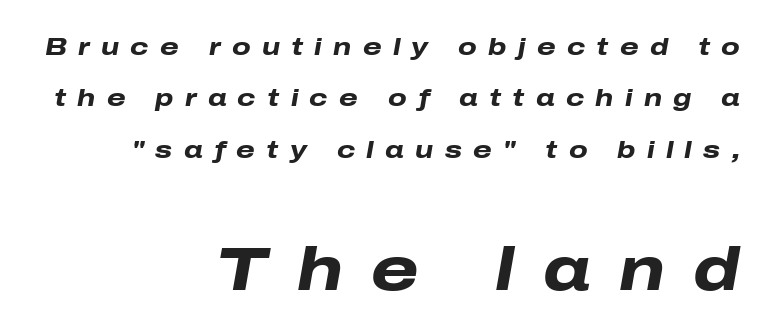
{"italic": "yes", "lean": "right", "slant_degrees": 10, "bold": "yes", "weight": "heavy", "width": "wide", "stroke_contrast": "low", "x_height": "medium", "monospaced": "no", "underline": "no", "align": "right", "line_spacing": "loose", "line_spacing_ratio": 2.14, "letter_spacing": "wide", "letter_spacing_em": 0.47, "larger_block": "second", "size_ratio": 2.54, "glyph_px": 61}
